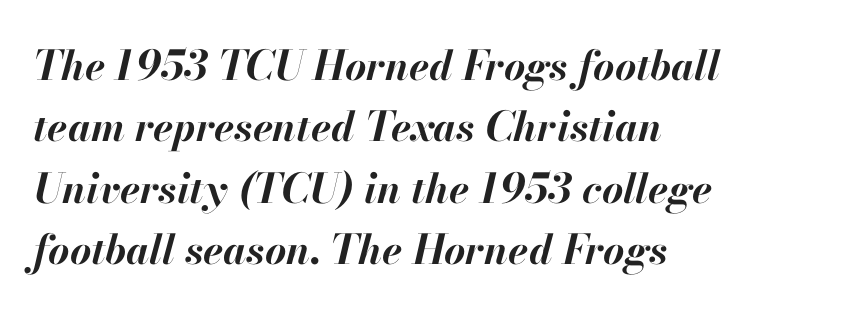
{"italic": "yes", "lean": "right", "slant_degrees": 13, "bold": "yes", "weight": "bold", "width": "normal", "stroke_contrast": "high", "x_height": "small", "monospaced": "no", "underline": "no", "align": "left", "line_spacing": "normal", "line_spacing_ratio": 1.5, "letter_spacing": "normal", "letter_spacing_em": 0.0, "glyph_px": 41}
